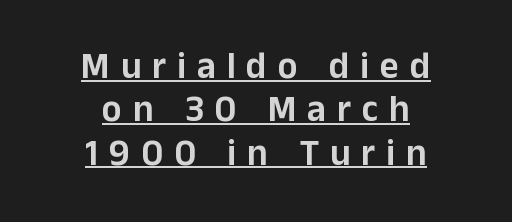
The image shows 37 px sans-serif type, upright; set centered, line spacing 1.17x, unusually wide letter spacing (+0.29 em), underlined; low stroke contrast and a medium x-height.
